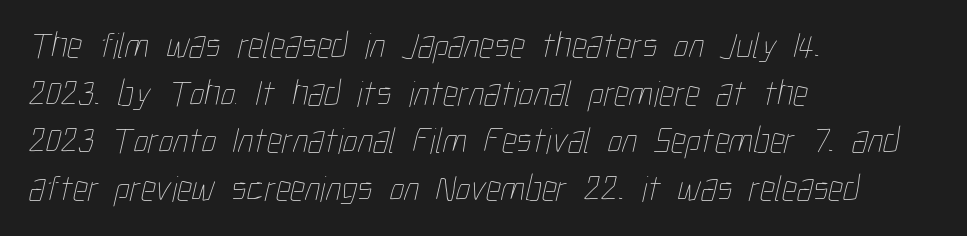
Q: Is the text bold? A: No.
Q: Is the text underlined? A: No.
Q: How is the paragraph aligned? A: Left-aligned.
Q: Is the spacing between letters normal or unusually wide? A: Normal.
Q: Is the spacing between lines tight, normal or loose? A: Normal.
Q: Width (condensed, normal, or wide)? A: Condensed.
Q: Stroke contrast? A: Low.
Q: x-height? A: Medium.
Q: Monospaced? A: No.
